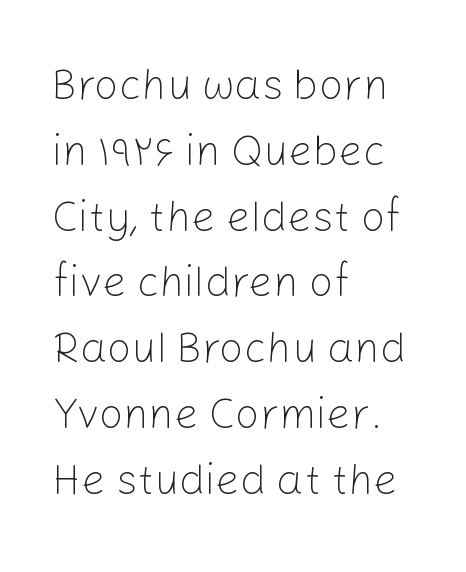
{"serif": "no", "italic": "no", "bold": "no", "weight": "light", "width": "normal", "stroke_contrast": "low", "x_height": "medium", "monospaced": "no", "underline": "no", "align": "left", "line_spacing": "normal", "line_spacing_ratio": 1.53, "letter_spacing": "normal", "letter_spacing_em": 0.0, "glyph_px": 43}
